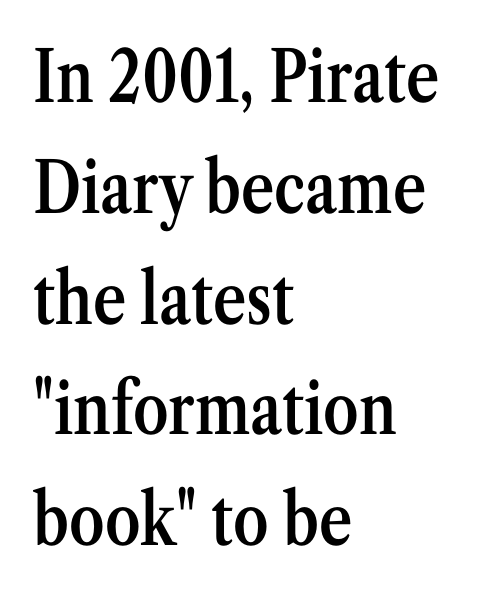
The image shows 71 px semibold, condensed serif type, upright; set left-aligned, normal line spacing (1.56x), normal letter spacing, not underlined; medium stroke contrast and a medium x-height.
